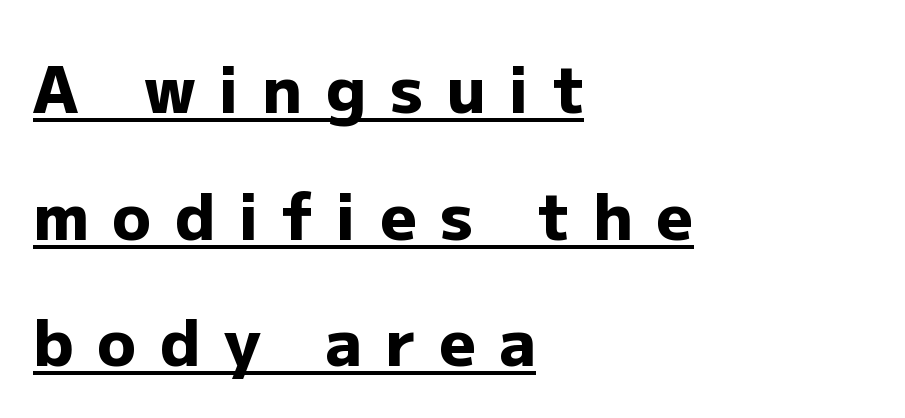
{"serif": "no", "italic": "no", "bold": "yes", "weight": "heavy", "width": "normal", "stroke_contrast": "low", "x_height": "medium", "monospaced": "no", "underline": "yes", "align": "left", "line_spacing": "loose", "line_spacing_ratio": 1.98, "letter_spacing": "wide", "letter_spacing_em": 0.37, "glyph_px": 64}
